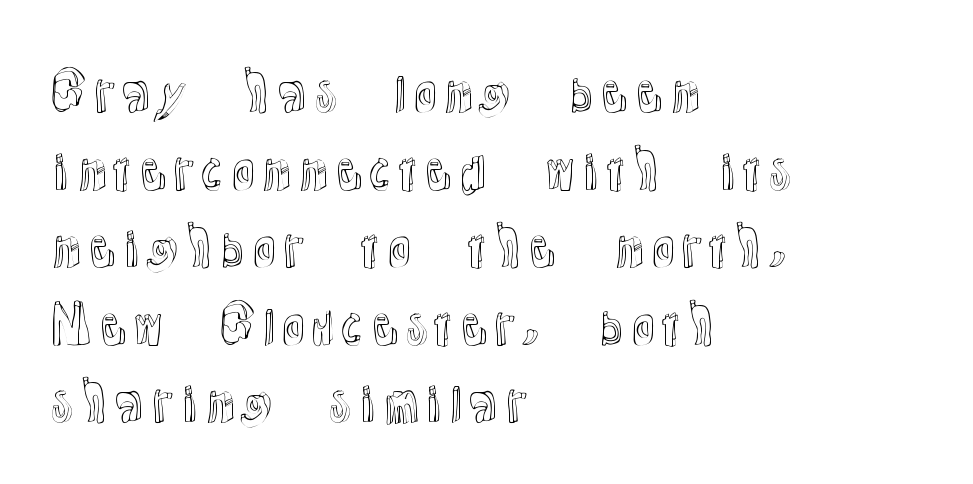
{"italic": "no", "width": "normal", "x_height": "medium", "monospaced": "no", "underline": "no", "align": "left", "line_spacing": "normal", "line_spacing_ratio": 1.52, "letter_spacing": "normal", "letter_spacing_em": 0.0, "glyph_px": 51}
